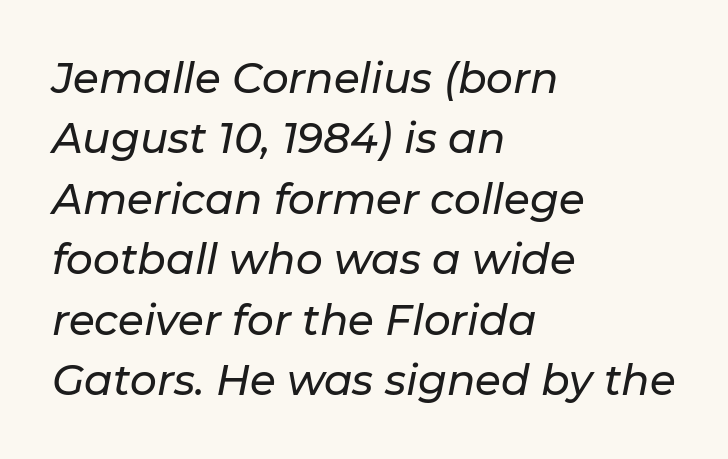
Letter spacing: default. Decoration check: the copy has no underline. The font's italic variant was chosen for this text. A normal amount of white space separates one row of letters from the next. Each letter keeps its own natural width here, so spacing adapts to shape. A student would call this left alignment; a typographer would say flush left, rag right.
